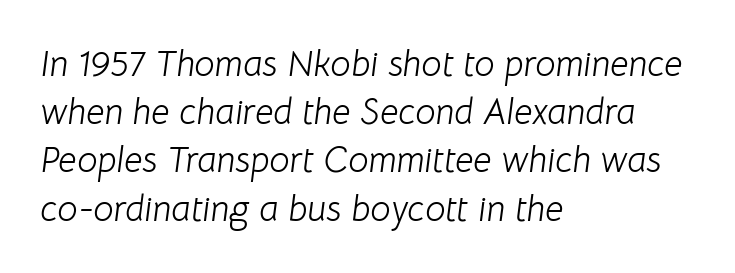
Q: Is the text bold? A: No.
Q: Is the text italic (slanted)? A: Yes, it leans right by about 8 degrees.
Q: Is the text underlined? A: No.
Q: How is the paragraph aligned? A: Left-aligned.
Q: Is the spacing between letters normal or unusually wide? A: Normal.
Q: Is the spacing between lines tight, normal or loose? A: Normal.
Q: Width (condensed, normal, or wide)? A: Normal.
Q: Stroke contrast? A: Low.
Q: x-height? A: Medium.
Q: Monospaced? A: No.
